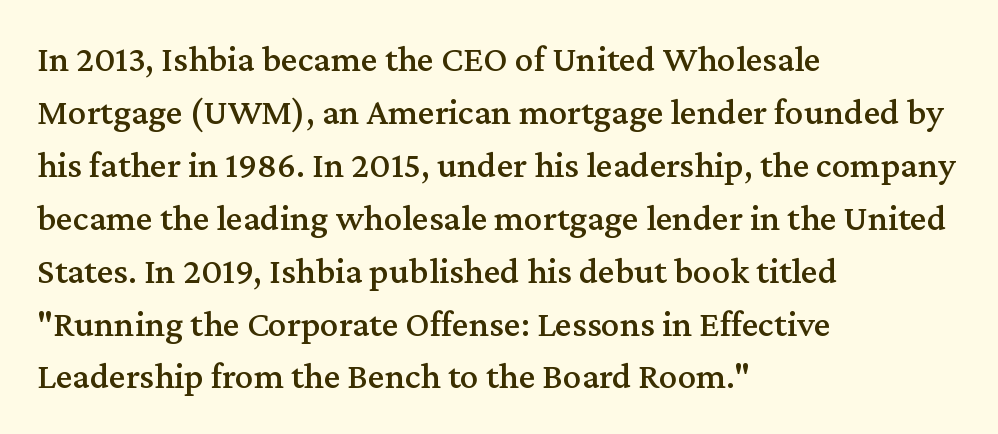
The image shows 37 px serif type, upright; set left-aligned, normal line spacing (1.43x), normal letter spacing, not underlined; medium stroke contrast and a medium x-height.
